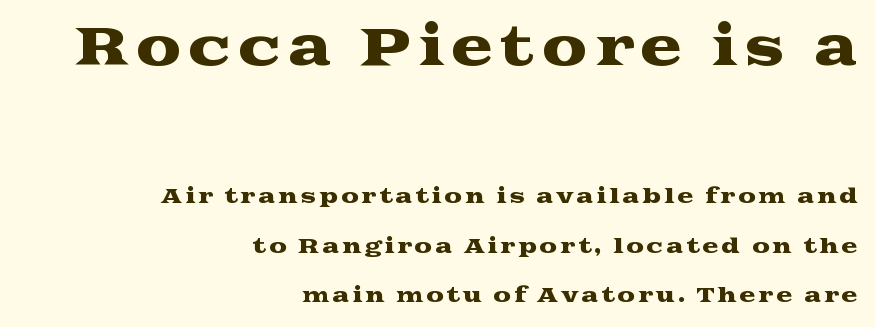
Q: Is the text italic (slanted)? A: No, it is upright.
Q: Is the typeface a serif or a sans-serif typeface? A: Serif.
Q: Is the text underlined? A: No.
Q: How is the paragraph aligned? A: Right-aligned.
Q: Is the spacing between lines tight, normal or loose? A: Loose.
Q: Which block of text is set in a larger size, the first (top) or the second (bottom)? A: The first (top) one.
Q: Width (condensed, normal, or wide)? A: Wide.
Q: Stroke contrast? A: Medium.
Q: x-height? A: Medium.
Q: Monospaced? A: No.
